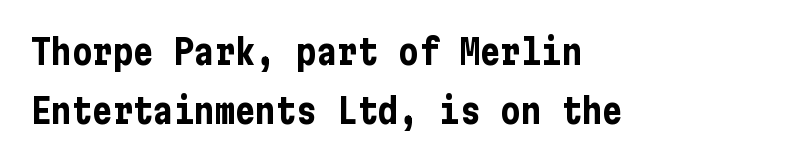
The image shows 34 px bold, condensed sans-serif type, upright; set left-aligned, line spacing 1.73x, normal letter spacing, not underlined; low stroke contrast and a medium x-height.
